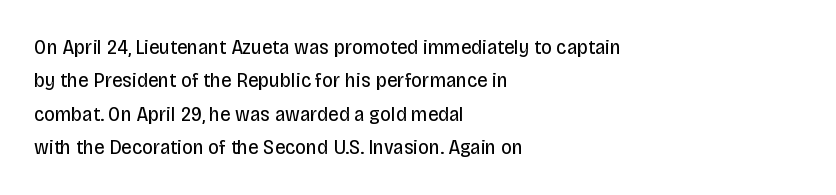
Q: Is the text bold? A: No.
Q: Is the text italic (slanted)? A: No, it is upright.
Q: Is the text underlined? A: No.
Q: How is the paragraph aligned? A: Left-aligned.
Q: Is the spacing between letters normal or unusually wide? A: Normal.
Q: Is the spacing between lines tight, normal or loose? A: Normal.
